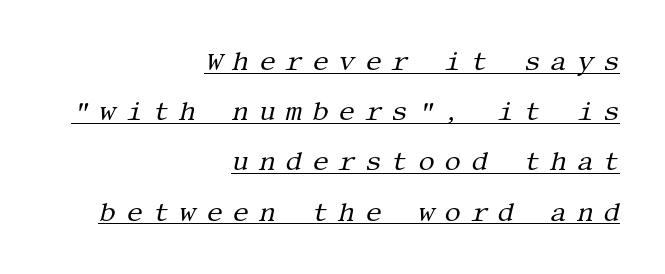
Underline: present. The rendering applies a slant to the glyphs. The block of text is sparse from top to bottom, with ample space between rows. Weight: regular or lighter. The type is letterspaced generously, with wide tracking.
